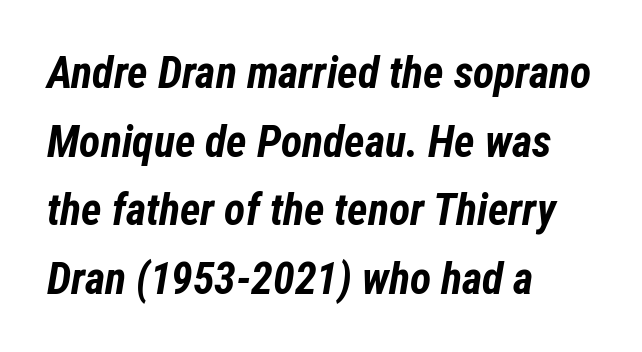
{"italic": "yes", "lean": "right", "slant_degrees": 12, "bold": "yes", "weight": "bold", "width": "condensed", "stroke_contrast": "low", "x_height": "medium", "monospaced": "no", "underline": "no", "align": "left", "line_spacing": "normal", "line_spacing_ratio": 1.56, "letter_spacing": "normal", "letter_spacing_em": 0.0, "glyph_px": 44}
